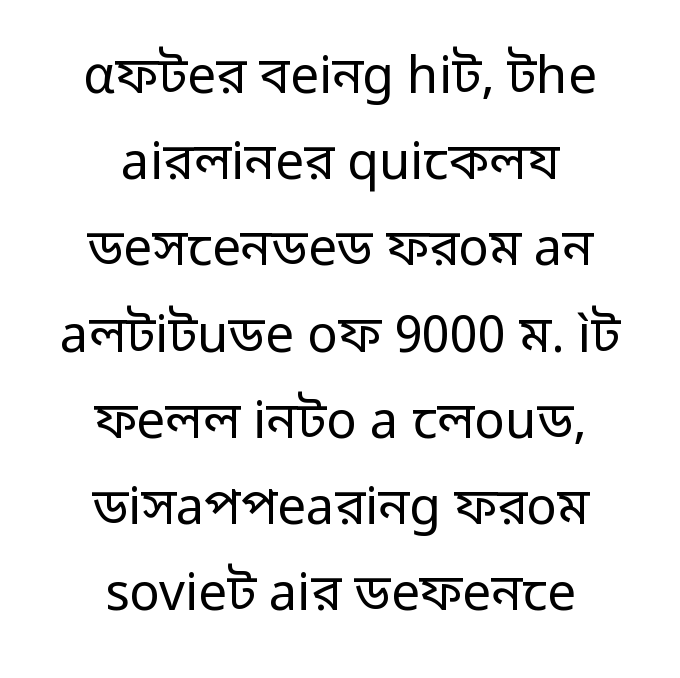
{"serif": "no", "italic": "no", "bold": "no", "weight": "regular", "width": "normal", "stroke_contrast": "low", "x_height": "medium", "monospaced": "no", "underline": "no", "align": "center", "line_spacing": "normal", "line_spacing_ratio": 1.69, "letter_spacing": "normal", "letter_spacing_em": 0.0, "glyph_px": 51}
